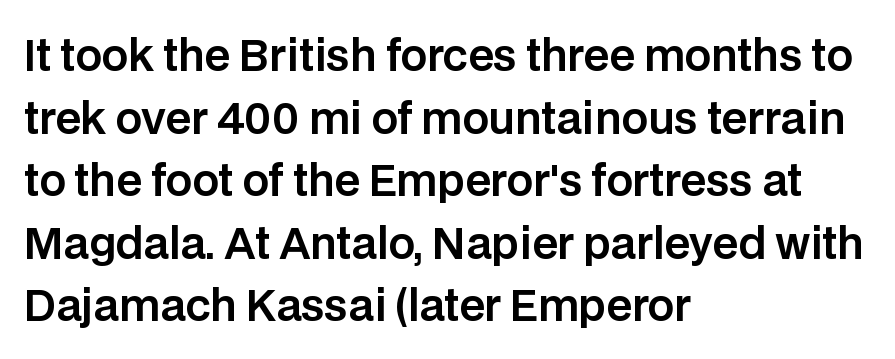
The image shows 42 px sans-serif type, upright; set left-aligned, normal line spacing (1.49x), normal letter spacing, not underlined; low stroke contrast and a large x-height.
